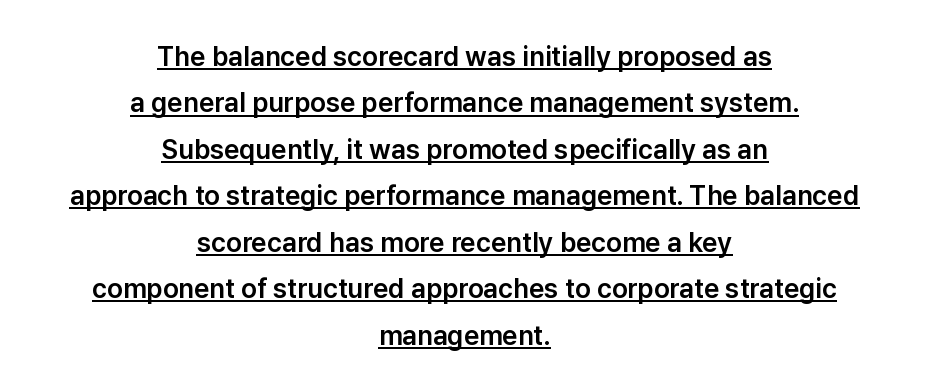
The image shows 27 px text type, upright; set centered, line spacing 1.72x, normal letter spacing, underlined.
